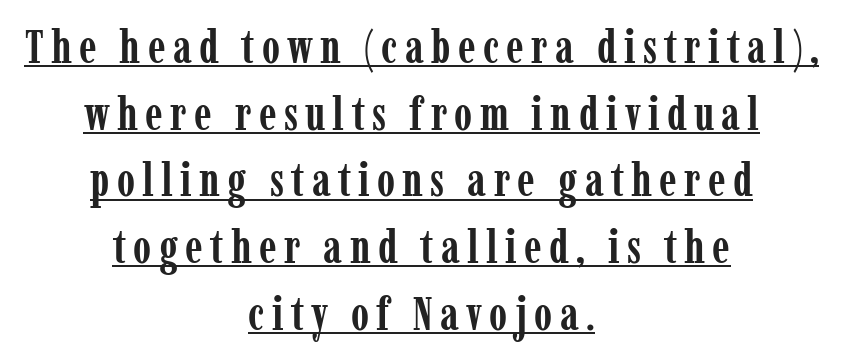
Q: Is the text bold? A: Yes.
Q: Is the text italic (slanted)? A: No, it is upright.
Q: Is the typeface a serif or a sans-serif typeface? A: Serif.
Q: Is the text underlined? A: Yes.
Q: How is the paragraph aligned? A: Centered.
Q: Is the spacing between lines tight, normal or loose? A: Normal.
Q: Width (condensed, normal, or wide)? A: Condensed.
Q: Stroke contrast? A: Low.
Q: x-height? A: Medium.
Q: Monospaced? A: No.
